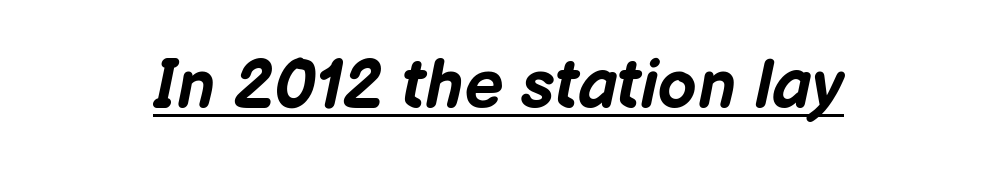
{"italic": "yes", "lean": "right", "slant_degrees": 12, "bold": "yes", "weight": "bold", "width": "normal", "stroke_contrast": "low", "x_height": "medium", "monospaced": "no", "underline": "yes", "letter_spacing": "normal", "letter_spacing_em": 0.0, "glyph_px": 69}
